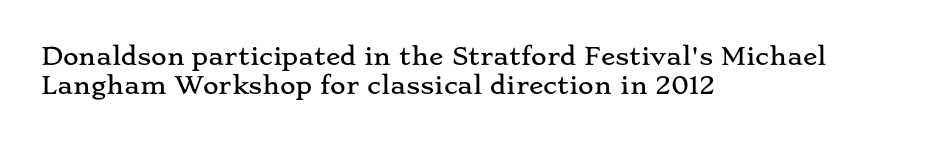
The lettering stays uniformly vertical, giving the passage a roman look. The letterforms sit shoulder to shoulder at normal distance. The setting favours the left margin, as ordinary paragraphs usually do. Decoration check: the copy has no underline.
